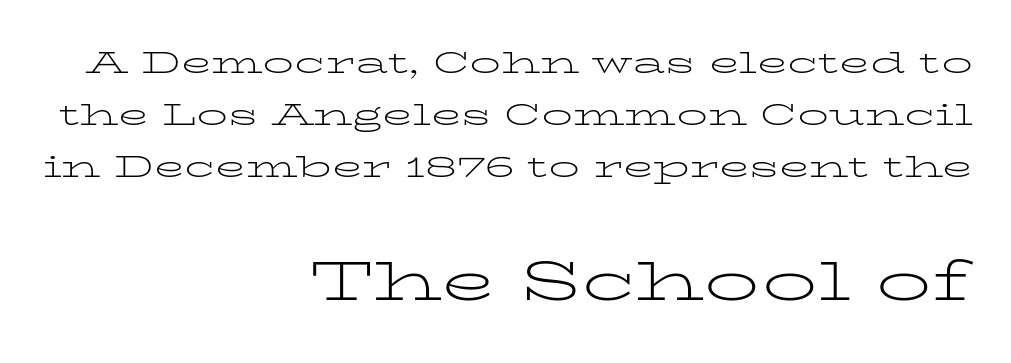
Q: Is the text bold? A: No.
Q: Is the text italic (slanted)? A: No, it is upright.
Q: Is the typeface a serif or a sans-serif typeface? A: Serif.
Q: Is the text underlined? A: No.
Q: How is the paragraph aligned? A: Right-aligned.
Q: Is the spacing between letters normal or unusually wide? A: Normal.
Q: Is the spacing between lines tight, normal or loose? A: Normal.
Q: Which block of text is set in a larger size, the first (top) or the second (bottom)? A: The second (bottom) one.
Q: Width (condensed, normal, or wide)? A: Wide.
Q: Stroke contrast? A: Low.
Q: x-height? A: Medium.
Q: Monospaced? A: No.
